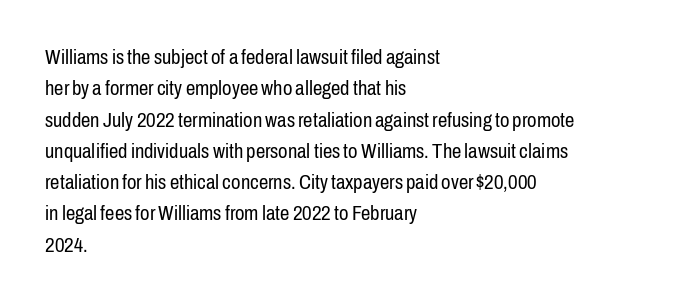
Q: Is the text bold? A: No.
Q: Is the text italic (slanted)? A: No, it is upright.
Q: Is the text underlined? A: No.
Q: How is the paragraph aligned? A: Left-aligned.
Q: Is the spacing between letters normal or unusually wide? A: Normal.
Q: Is the spacing between lines tight, normal or loose? A: Normal.
